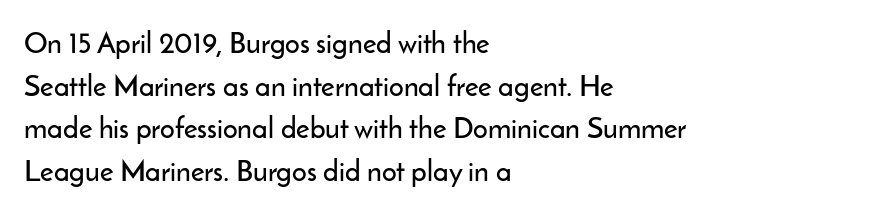
{"serif": "no", "italic": "no", "width": "normal", "stroke_contrast": "low", "x_height": "small", "monospaced": "no", "underline": "no", "align": "left", "line_spacing": "normal", "line_spacing_ratio": 1.47, "letter_spacing": "normal", "letter_spacing_em": 0.0, "glyph_px": 29}
